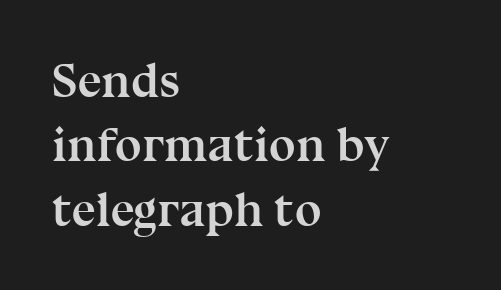
{"serif": "yes", "italic": "no", "bold": "yes", "weight": "semibold", "width": "normal", "stroke_contrast": "medium", "x_height": "medium", "monospaced": "no", "underline": "no", "align": "left", "line_spacing": "normal", "line_spacing_ratio": 1.34, "letter_spacing": "normal", "letter_spacing_em": 0.0, "glyph_px": 48}
